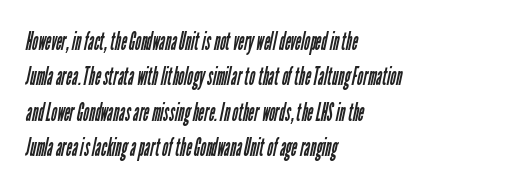
Q: Is the text bold? A: No.
Q: Is the text underlined? A: No.
Q: How is the paragraph aligned? A: Left-aligned.
Q: Is the spacing between letters normal or unusually wide? A: Normal.
Q: Is the spacing between lines tight, normal or loose? A: Normal.
